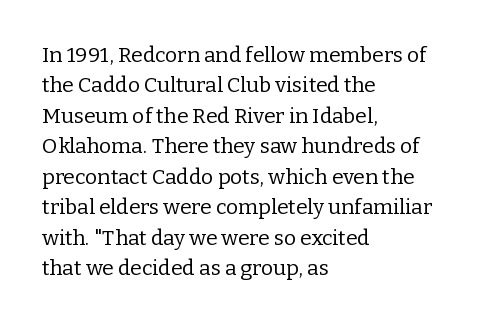
Letter spacing: default. Ink coverage per letter is moderate at most. The rag falls on the right side of this text block. Descenders are the only things crossing below the line. This block has exactly the height ordinary leading produces. This is the regular roman posture of the typeface.
